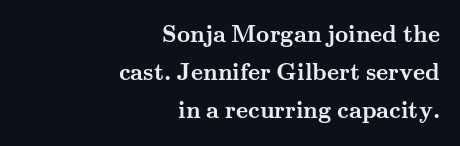
{"italic": "no", "bold": "yes", "underline": "no", "align": "right", "line_spacing": "normal", "line_spacing_ratio": 1.66, "letter_spacing": "normal", "letter_spacing_em": 0.0, "glyph_px": 23}
